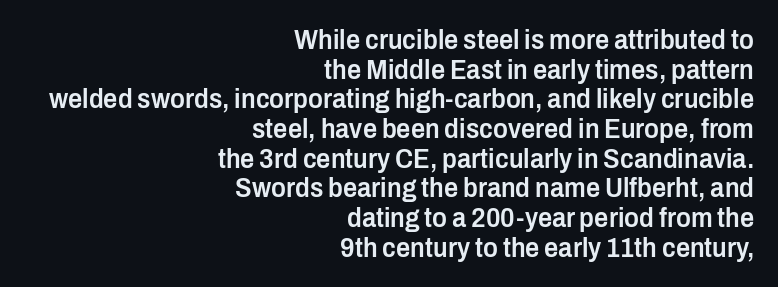
Q: Is the text bold? A: Semi-bold.
Q: Is the text italic (slanted)? A: No, it is upright.
Q: Is the typeface a serif or a sans-serif typeface? A: Sans-serif.
Q: Is the text underlined? A: No.
Q: How is the paragraph aligned? A: Right-aligned.
Q: Is the spacing between letters normal or unusually wide? A: Normal.
Q: Is the spacing between lines tight, normal or loose? A: Tight.
Q: Width (condensed, normal, or wide)? A: Condensed.
Q: Stroke contrast? A: Low.
Q: x-height? A: Medium.
Q: Monospaced? A: No.
